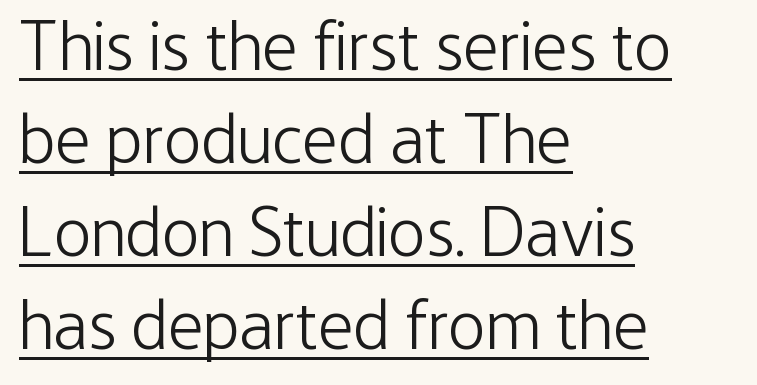
Q: Is the text bold? A: No.
Q: Is the text italic (slanted)? A: No, it is upright.
Q: Is the typeface a serif or a sans-serif typeface? A: Sans-serif.
Q: Is the text underlined? A: Yes.
Q: How is the paragraph aligned? A: Left-aligned.
Q: Is the spacing between letters normal or unusually wide? A: Normal.
Q: Is the spacing between lines tight, normal or loose? A: Normal.
Q: Width (condensed, normal, or wide)? A: Condensed.
Q: Stroke contrast? A: Low.
Q: x-height? A: Medium.
Q: Monospaced? A: No.
